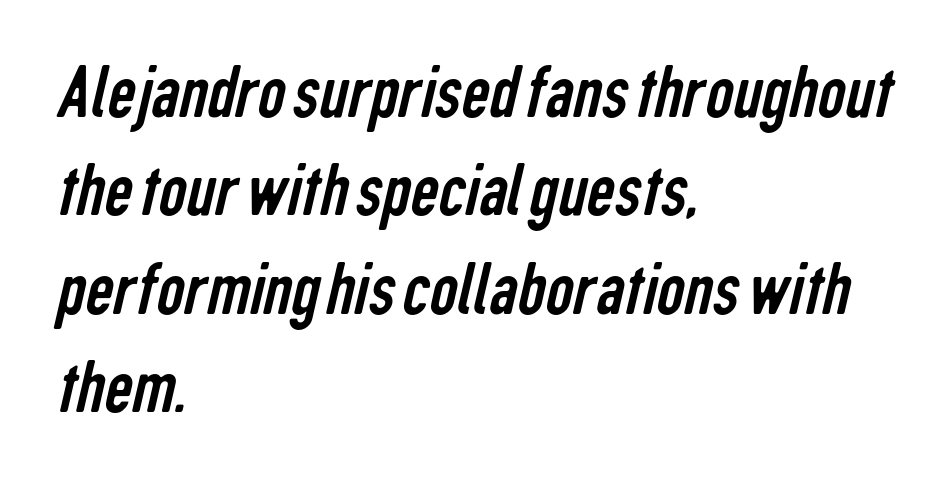
The image shows 78 px regular-weight, condensed sans-serif type; set left-aligned, normal line spacing (1.26x), normal letter spacing, not underlined; low stroke contrast and a medium x-height.
